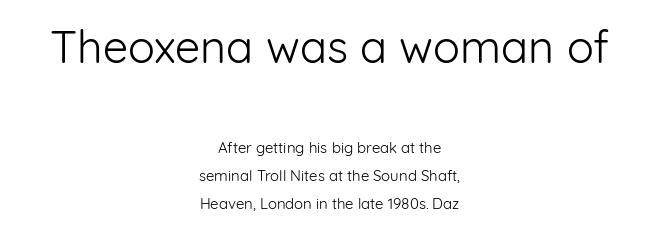
{"serif": "no", "italic": "no", "bold": "no", "weight": "light", "width": "normal", "stroke_contrast": "low", "x_height": "medium", "monospaced": "no", "underline": "no", "align": "center", "line_spacing_ratio": 1.87, "letter_spacing": "normal", "letter_spacing_em": 0.0, "larger_block": "first", "size_ratio": 3.0, "glyph_px": 45}
